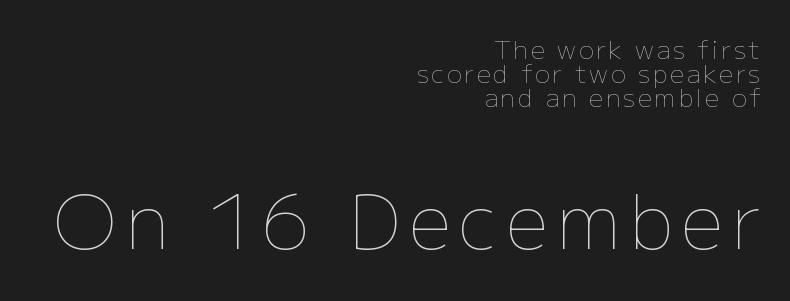
The image shows 75 px thin type, upright; set right-aligned, tight line spacing (0.96x), not underlined; the second (bottom) block is 3.0x larger; low stroke contrast and a medium x-height.
